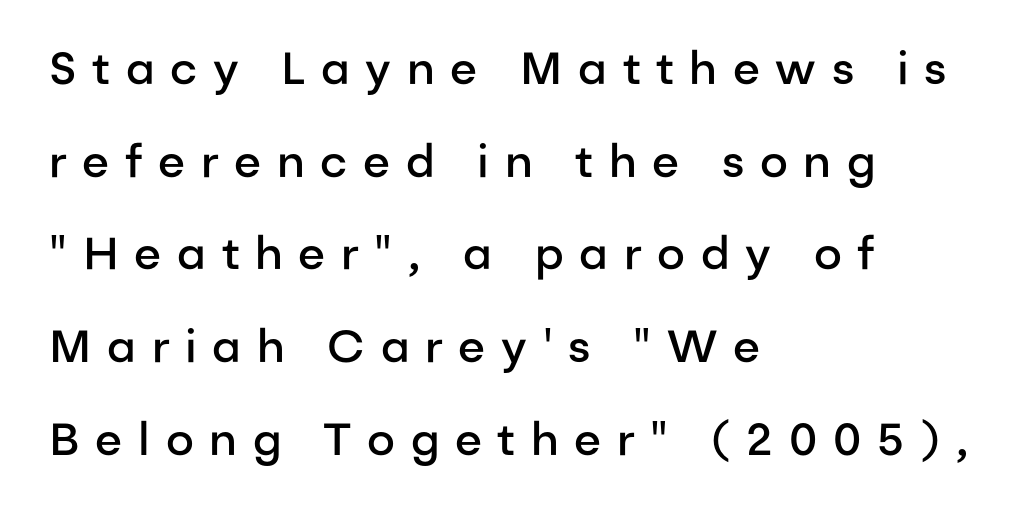
Q: Is the text bold? A: Semi-bold.
Q: Is the text italic (slanted)? A: No, it is upright.
Q: Is the typeface a serif or a sans-serif typeface? A: Sans-serif.
Q: Is the text underlined? A: No.
Q: How is the paragraph aligned? A: Left-aligned.
Q: Is the spacing between letters normal or unusually wide? A: Unusually wide.
Q: Is the spacing between lines tight, normal or loose? A: Loose.
Q: Width (condensed, normal, or wide)? A: Normal.
Q: Stroke contrast? A: Low.
Q: x-height? A: Medium.
Q: Monospaced? A: No.
